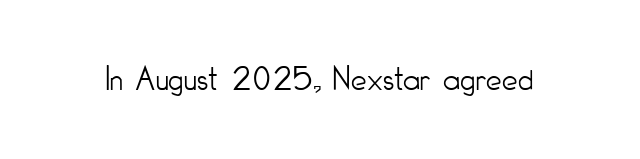
Q: Is the text bold? A: No.
Q: Is the text italic (slanted)? A: No, it is upright.
Q: Is the typeface a serif or a sans-serif typeface? A: Sans-serif.
Q: Is the text underlined? A: No.
Q: Is the spacing between letters normal or unusually wide? A: Normal.
Q: Width (condensed, normal, or wide)? A: Condensed.
Q: Stroke contrast? A: Low.
Q: x-height? A: Small.
Q: Monospaced? A: No.
